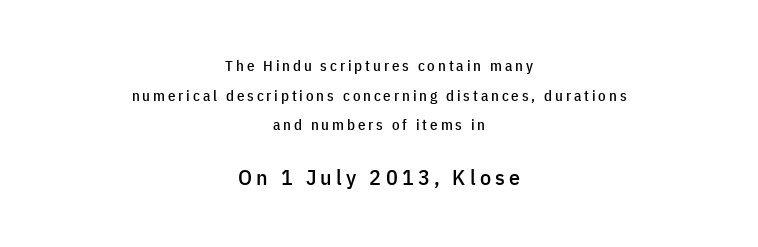
Q: Is the text italic (slanted)? A: No, it is upright.
Q: Is the text underlined? A: No.
Q: How is the paragraph aligned? A: Centered.
Q: Is the spacing between lines tight, normal or loose? A: Loose.
Q: Which block of text is set in a larger size, the first (top) or the second (bottom)? A: The second (bottom) one.
